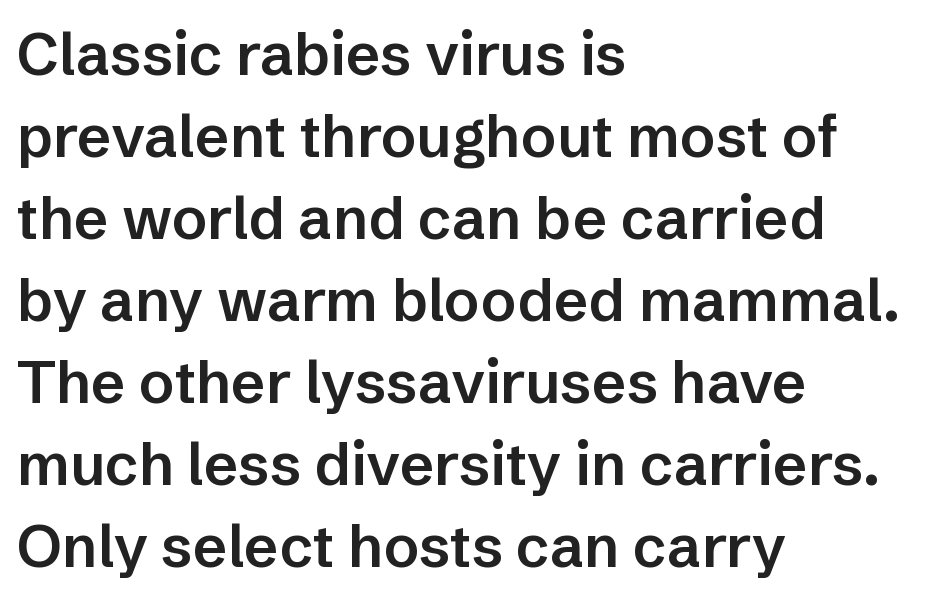
Serif or sans? Sans — the stroke terminals are bare. Leading: standard. The passage is arranged the way most books set body copy — flush left. Italic? Not at all — the glyphs are vertical. Letter spacing: default. Emphasis by weight is partial: semibold.
